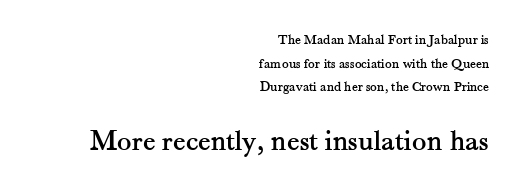
A typesetter would call this proportional, since set widths differ per character. The block sitting lower on the canvas is the one with enlarged characters. The passage shown is typeset with a serif family. This rendering leaves character spacing at its baseline value.
